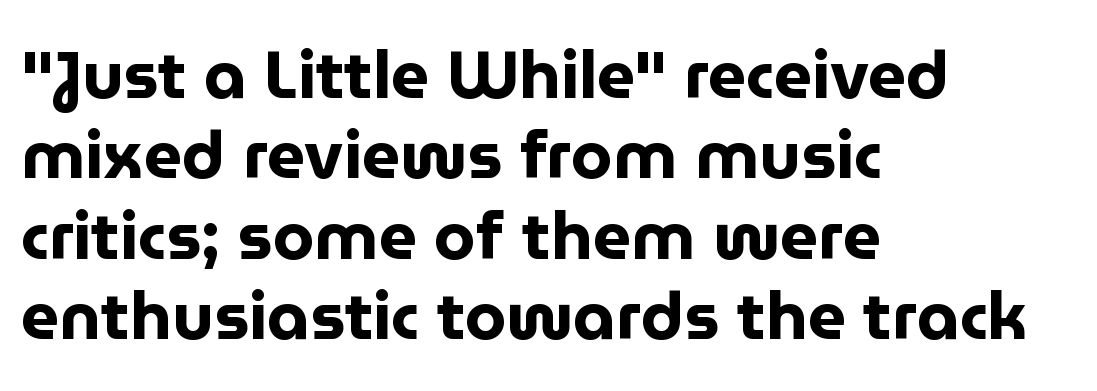
{"serif": "no", "italic": "no", "bold": "yes", "weight": "bold", "width": "normal", "stroke_contrast": "low", "x_height": "medium", "monospaced": "no", "underline": "no", "align": "left", "line_spacing_ratio": 1.2, "letter_spacing": "normal", "letter_spacing_em": 0.0, "glyph_px": 67}
